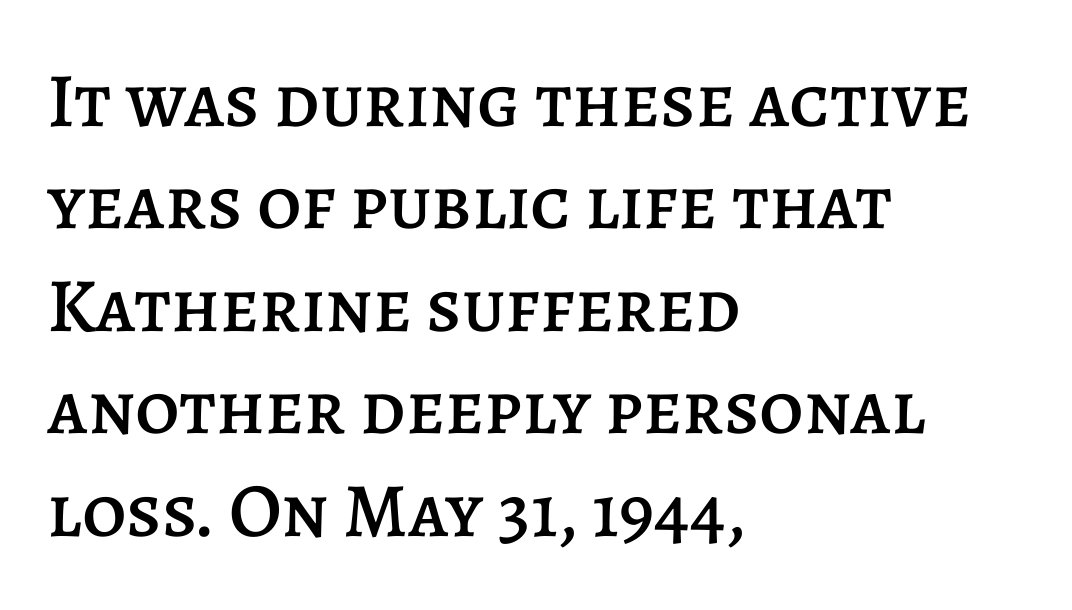
Spacing between characters is what you'd get straight out of the box. Descenders hang freely into open space. Line spacing here is normal. These lines stack with their left ends in a neat column. It's the straight-up-and-down kind of type.
